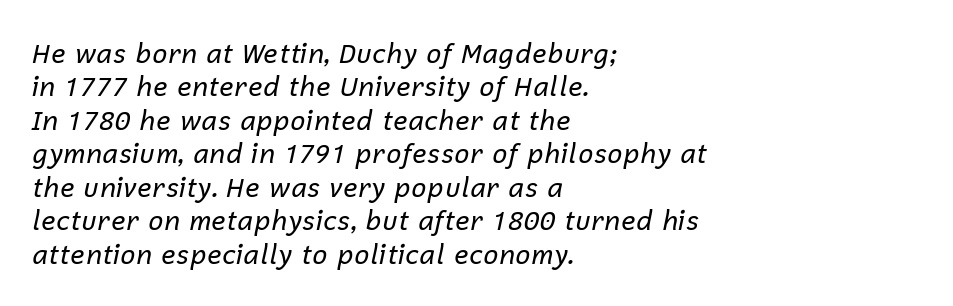
The image shows 27 px text type, italic (leaning right); set left-aligned, line spacing 1.24x, normal letter spacing, not underlined.
